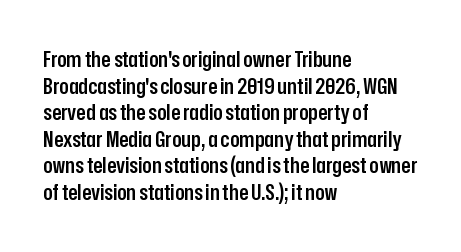
No word sits above an underline. The setting favours the left margin, as ordinary paragraphs usually do. This is the in-between weight designers call semibold or demi. This is the regular roman posture of the typeface. Observe the ordinary spacing: letters are neighbours, not strangers.
